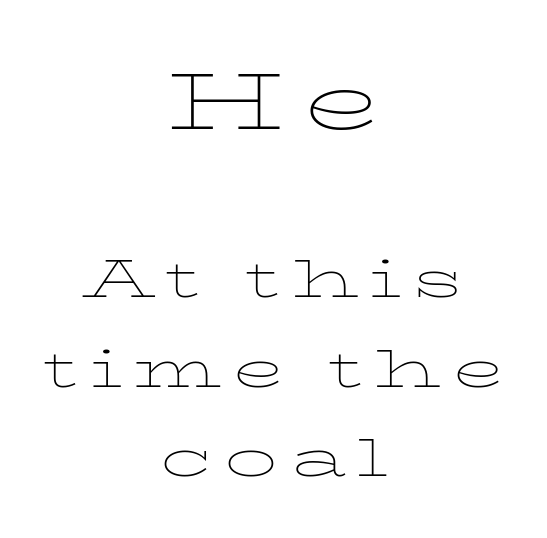
This reads as an unemphasized weight, regular at the heaviest. The composition opens big and finishes small. These lines were composed using upright roman letters. Only glyphs here, with clear space below each row. Typographically, this falls in the serif category. The lines in this sample share a center point and differ in where they start and stop.
